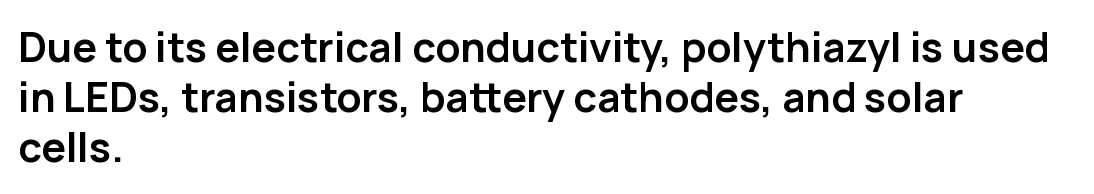
{"serif": "no", "italic": "no", "bold": "yes", "weight": "semibold", "width": "normal", "stroke_contrast": "low", "x_height": "medium", "monospaced": "no", "underline": "no", "align": "left", "line_spacing_ratio": 1.22, "letter_spacing": "normal", "letter_spacing_em": 0.0, "glyph_px": 41}
